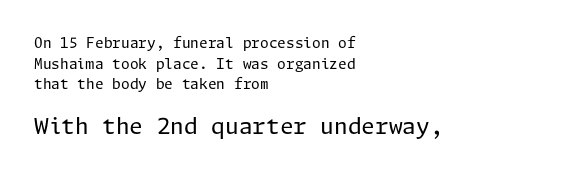
The image shows 22 px text type, upright; set left-aligned, normal line spacing (1.47x), normal letter spacing, not underlined; the second (bottom) block is 1.57x larger.
